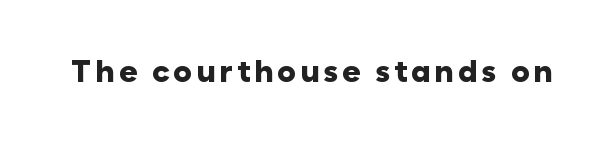
{"serif": "no", "italic": "no", "bold": "yes", "weight": "heavy", "width": "normal", "stroke_contrast": "low", "x_height": "medium", "monospaced": "no", "underline": "no", "glyph_px": 31}
